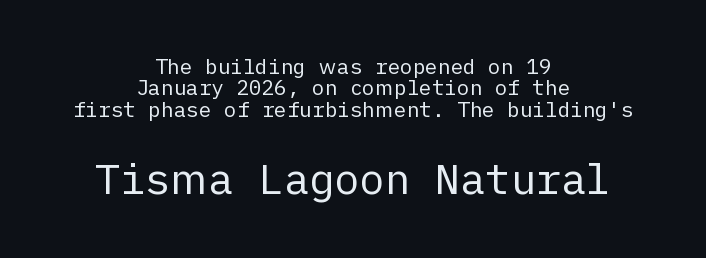
Q: Is the text bold? A: No.
Q: Is the text italic (slanted)? A: No, it is upright.
Q: Is the typeface a serif or a sans-serif typeface? A: Sans-serif.
Q: Is the text underlined? A: No.
Q: How is the paragraph aligned? A: Centered.
Q: Is the spacing between letters normal or unusually wide? A: Normal.
Q: Is the spacing between lines tight, normal or loose? A: Tight.
Q: Which block of text is set in a larger size, the first (top) or the second (bottom)? A: The second (bottom) one.
Q: Width (condensed, normal, or wide)? A: Normal.
Q: Stroke contrast? A: Low.
Q: x-height? A: Medium.
